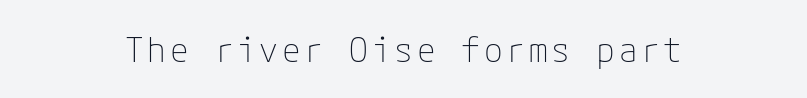
Typographically, this falls in the sans-serif category. Descenders are the only things crossing below the line. Counters stay open thanks to moderate or lighter strokes. Italic: no, the glyphs are upright roman. Teacher's note: observe the equal gaps on both sides — that is centered alignment.
